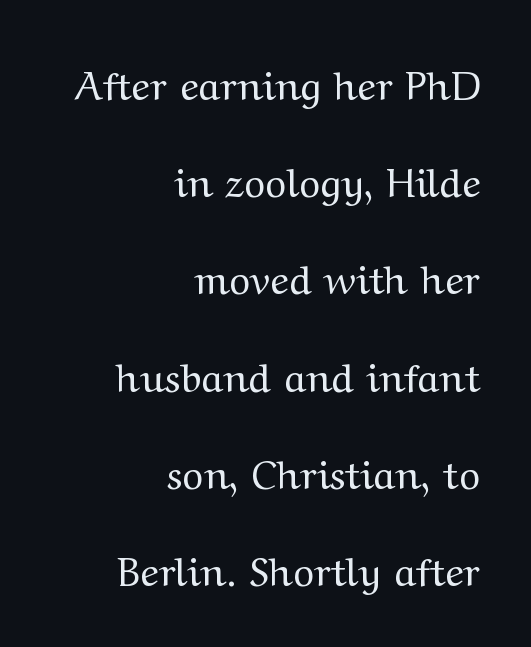
The image shows 40 px regular-weight, wide serif type, upright; set right-aligned, loose line spacing (2.43x), normal letter spacing, not underlined; medium stroke contrast and a medium x-height.
